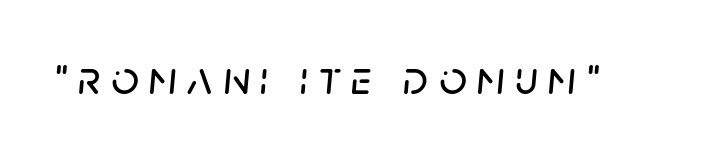
{"italic": "yes", "lean": "right", "slant_degrees": 5, "width": "normal", "stroke_contrast": "low", "x_height": "large", "monospaced": "no", "underline": "no", "letter_spacing": "wide", "letter_spacing_em": 0.22, "glyph_px": 48}
